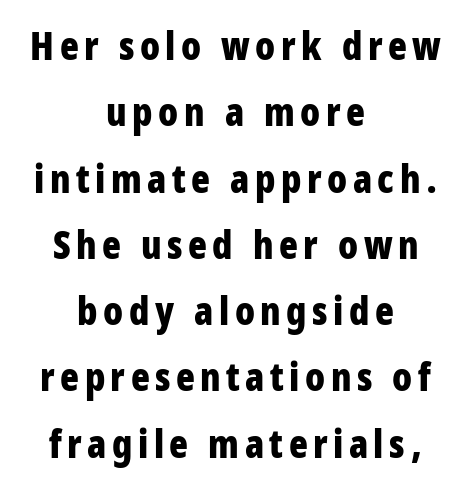
The image shows 39 px bold, condensed sans-serif type, upright; set centered, normal line spacing (1.7x), not underlined; low stroke contrast and a large x-height.
